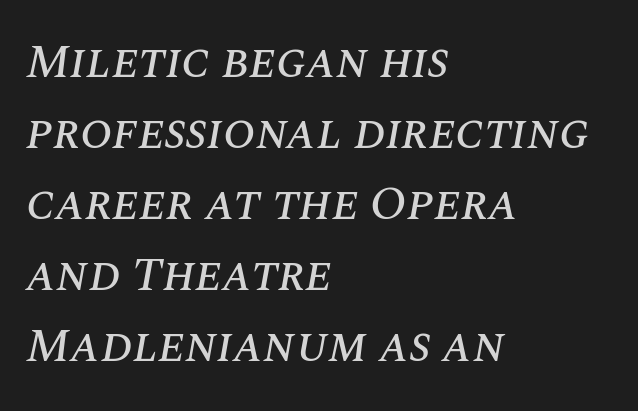
The image shows 48 px text type, italic (leaning right); set left-aligned, normal line spacing (1.48x), normal letter spacing, not underlined; medium stroke contrast and a large x-height.
